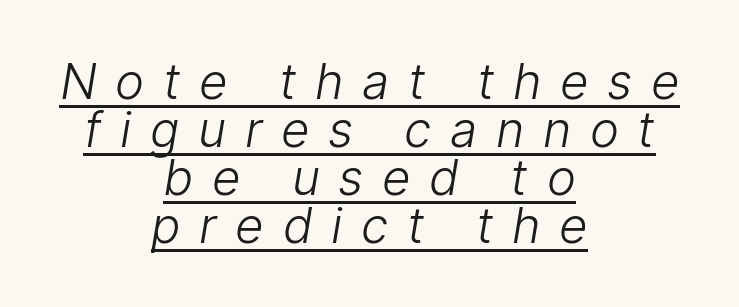
{"serif": "no", "bold": "no", "weight": "light", "width": "normal", "stroke_contrast": "low", "x_height": "medium", "monospaced": "no", "underline": "yes", "align": "center", "line_spacing": "tight", "line_spacing_ratio": 0.98, "letter_spacing": "wide", "letter_spacing_em": 0.38, "glyph_px": 49}
